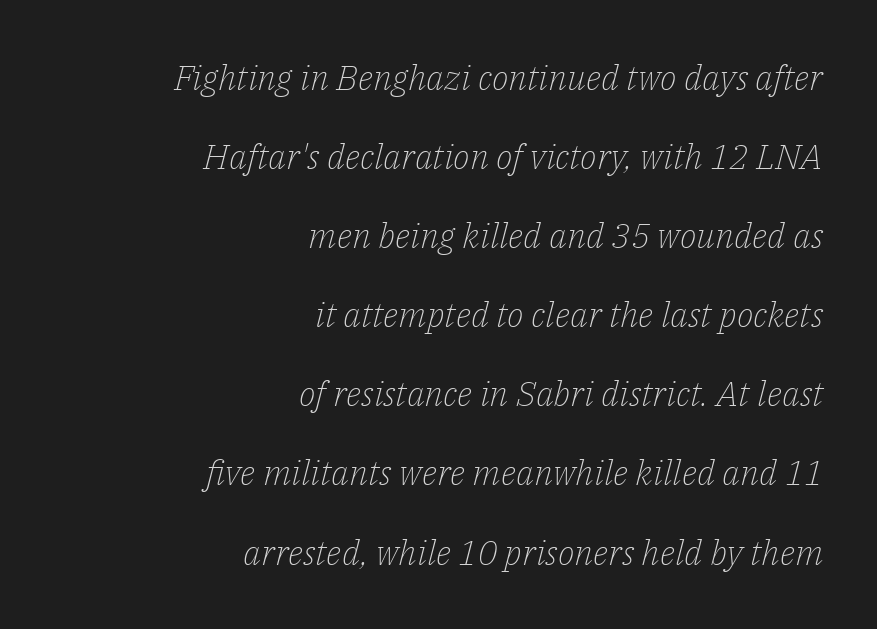
Looking at the ascenders, they clearly lean. Note: serifs present on the glyphs. Notice how the passage keeps a crisp vertical edge on the right only. Honestly, there is no underline to notice here at all.
